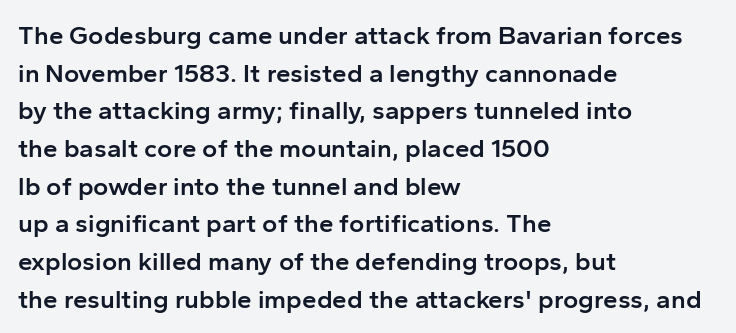
{"italic": "no", "bold": "semi", "underline": "no", "align": "left", "line_spacing": "normal", "line_spacing_ratio": 1.45, "letter_spacing": "normal", "letter_spacing_em": 0.0, "glyph_px": 26}
